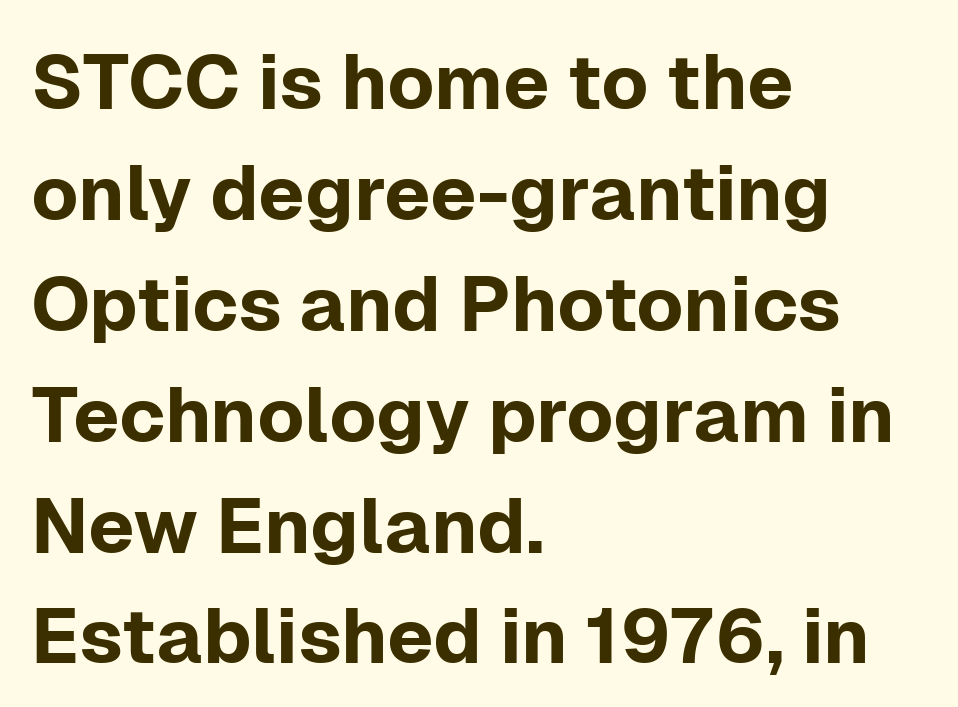
The image shows 77 px sans-serif type, upright; set left-aligned, normal line spacing (1.44x), normal letter spacing, not underlined; low stroke contrast and a medium x-height.
